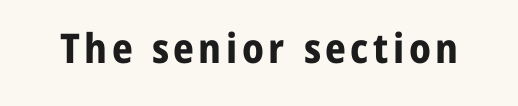
{"serif": "no", "italic": "no", "bold": "yes", "weight": "bold", "width": "normal", "stroke_contrast": "low", "x_height": "medium", "monospaced": "no", "underline": "no", "glyph_px": 41}
